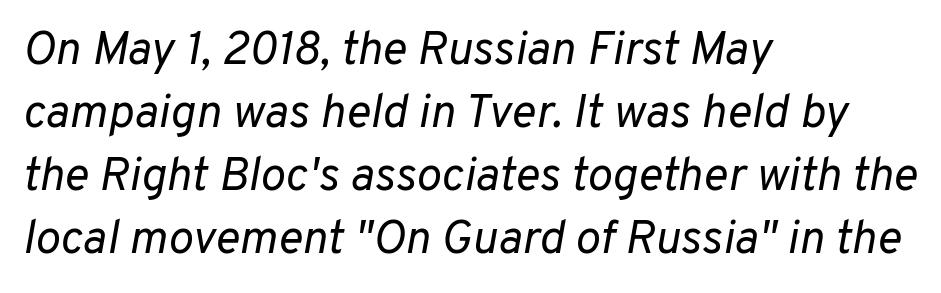
The rendering uses a moderate line-height, typical for paragraphs. The paragraph has a hard left edge and a soft right edge. The cut favours lightness, reaching ordinary text weight at its darkest. Bare-footed words on every line.
